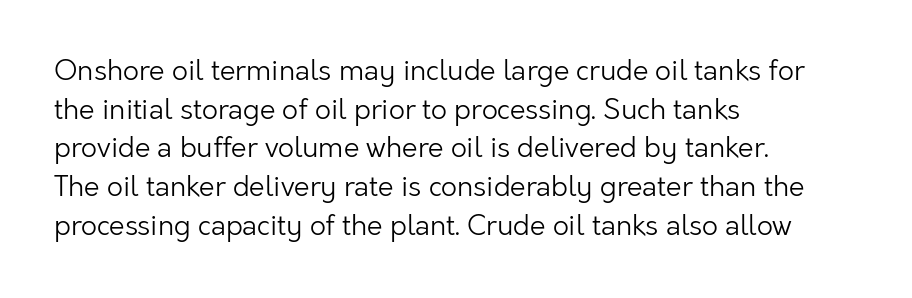
Q: Is the text bold? A: No.
Q: Is the text italic (slanted)? A: No, it is upright.
Q: Is the typeface a serif or a sans-serif typeface? A: Sans-serif.
Q: Is the text underlined? A: No.
Q: How is the paragraph aligned? A: Left-aligned.
Q: Is the spacing between letters normal or unusually wide? A: Normal.
Q: Is the spacing between lines tight, normal or loose? A: Normal.
Q: Width (condensed, normal, or wide)? A: Normal.
Q: Stroke contrast? A: Low.
Q: x-height? A: Medium.
Q: Monospaced? A: No.
